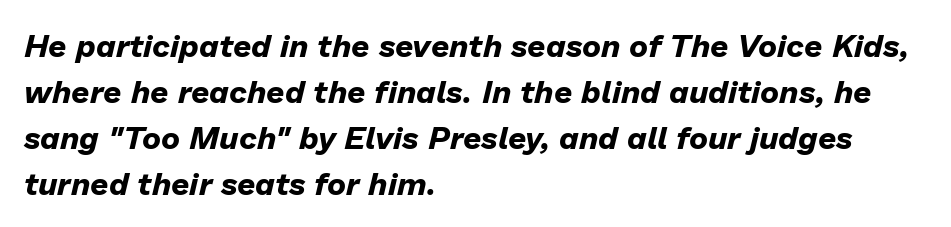
{"italic": "yes", "lean": "right", "slant_degrees": 13, "bold": "yes", "weight": "bold", "width": "normal", "stroke_contrast": "low", "x_height": "medium", "monospaced": "no", "underline": "no", "align": "left", "line_spacing": "normal", "line_spacing_ratio": 1.44, "letter_spacing": "normal", "letter_spacing_em": 0.0, "glyph_px": 32}
